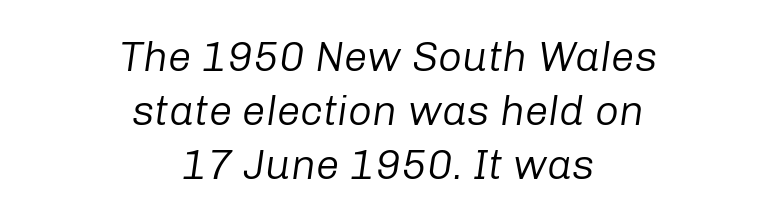
Q: Is the text bold? A: No.
Q: Is the text italic (slanted)? A: Yes, it leans right by about 8 degrees.
Q: Is the text underlined? A: No.
Q: How is the paragraph aligned? A: Centered.
Q: Is the spacing between letters normal or unusually wide? A: Normal.
Q: Is the spacing between lines tight, normal or loose? A: Normal.
Q: Width (condensed, normal, or wide)? A: Normal.
Q: Stroke contrast? A: Low.
Q: x-height? A: Medium.
Q: Monospaced? A: No.
